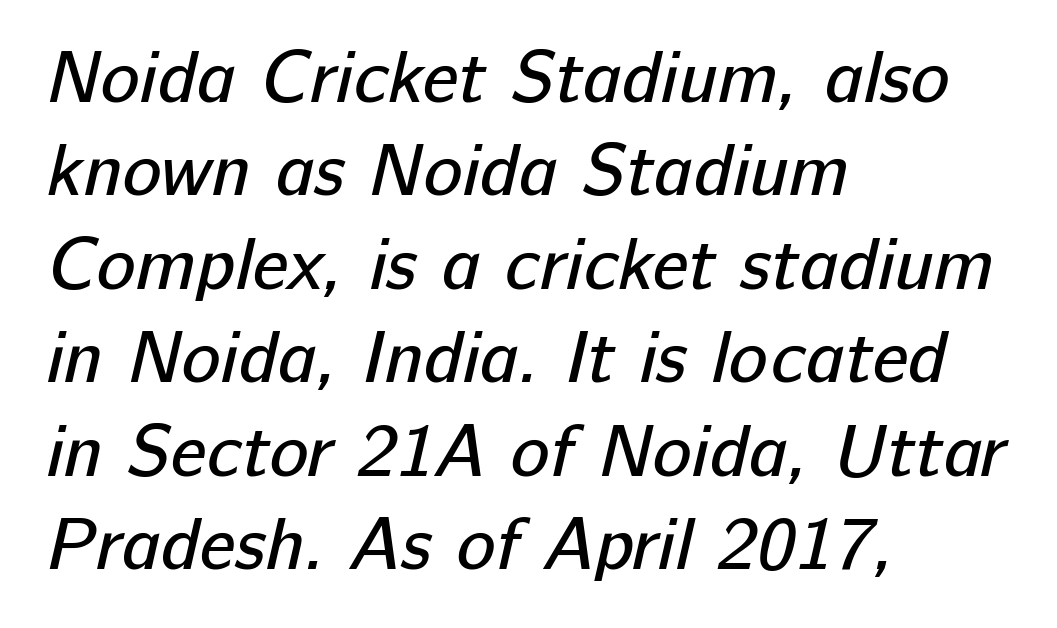
The image shows 73 px regular-weight sans-serif type; set left-aligned, normal line spacing (1.28x), normal letter spacing, not underlined; low stroke contrast and a medium x-height.
